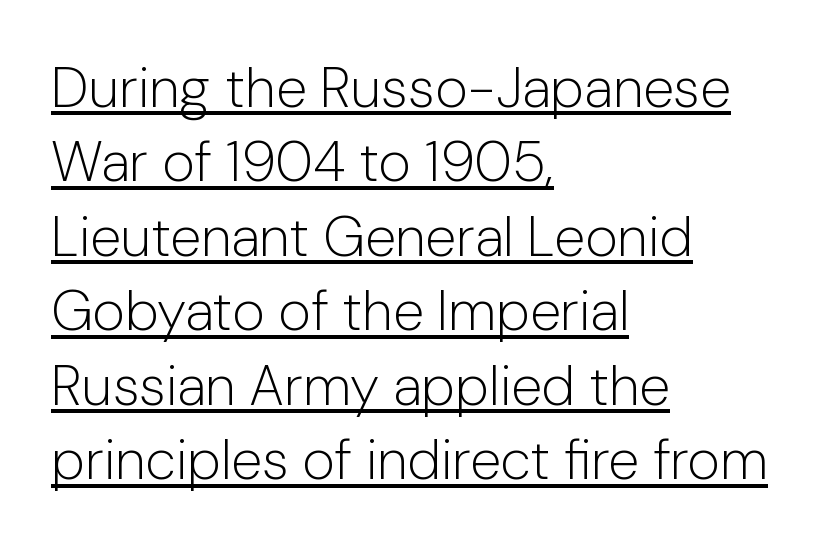
Q: Is the text bold? A: No.
Q: Is the text italic (slanted)? A: No, it is upright.
Q: Is the typeface a serif or a sans-serif typeface? A: Sans-serif.
Q: Is the text underlined? A: Yes.
Q: How is the paragraph aligned? A: Left-aligned.
Q: Is the spacing between letters normal or unusually wide? A: Normal.
Q: Is the spacing between lines tight, normal or loose? A: Normal.
Q: Width (condensed, normal, or wide)? A: Normal.
Q: Stroke contrast? A: Low.
Q: x-height? A: Medium.
Q: Monospaced? A: No.
